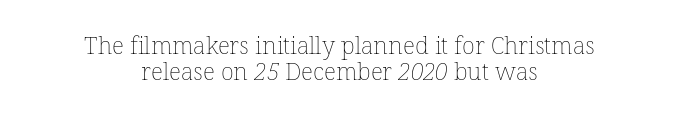
{"bold": "no", "underline": "no", "align": "center", "line_spacing": "tight", "line_spacing_ratio": 1.08, "letter_spacing": "normal", "letter_spacing_em": 0.0, "glyph_px": 24}
